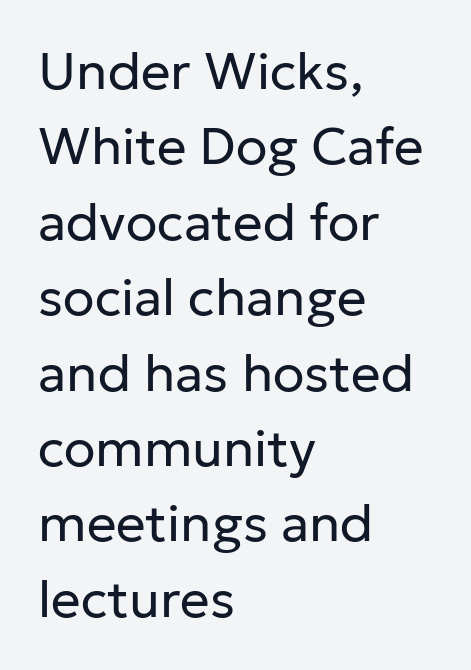
Bare-footed words on every line. The face used here is a sans, in the tradition of grotesques and geometrics. Casual observation: everything's shoved over to the left. Nope, not italic — everything's standing straight. Letter spacing: default.
